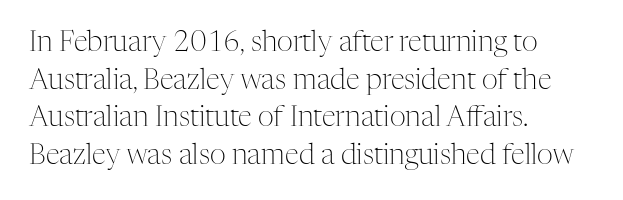
Observe the serifs anchoring each vertical stroke in this sample. Think of a printed novel: that variable character pitch is what you see here. A typesetter would call this zero additional tracking. Descenders are the only things crossing below the line. Stems here are at most as thick as an everyday book face.
